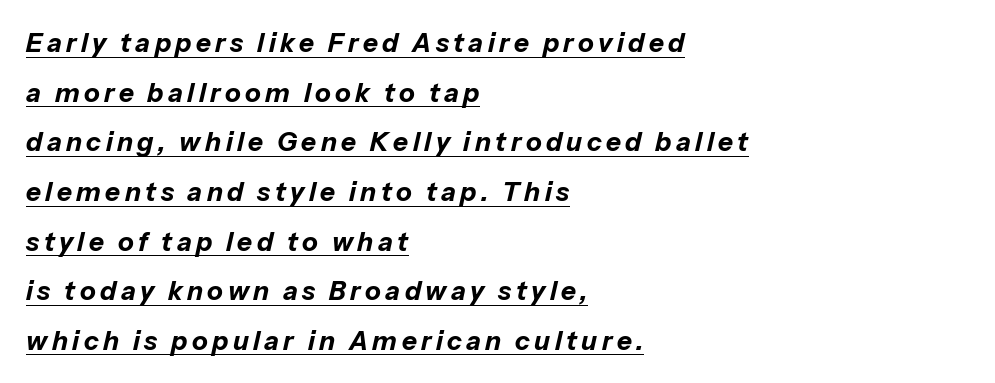
Quick note: italic. Reading down the column, the eye jumps a long way to each next line. Layout note: lines flush left. Honestly, the underline is the first thing you notice here. Look at the stroke-to-counter ratio: heavy, a bold.
